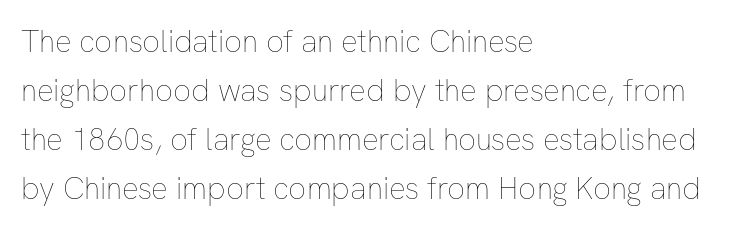
The image shows 31 px thin type, upright; set left-aligned, normal line spacing (1.58x), normal letter spacing, not underlined; low stroke contrast and a medium x-height.
